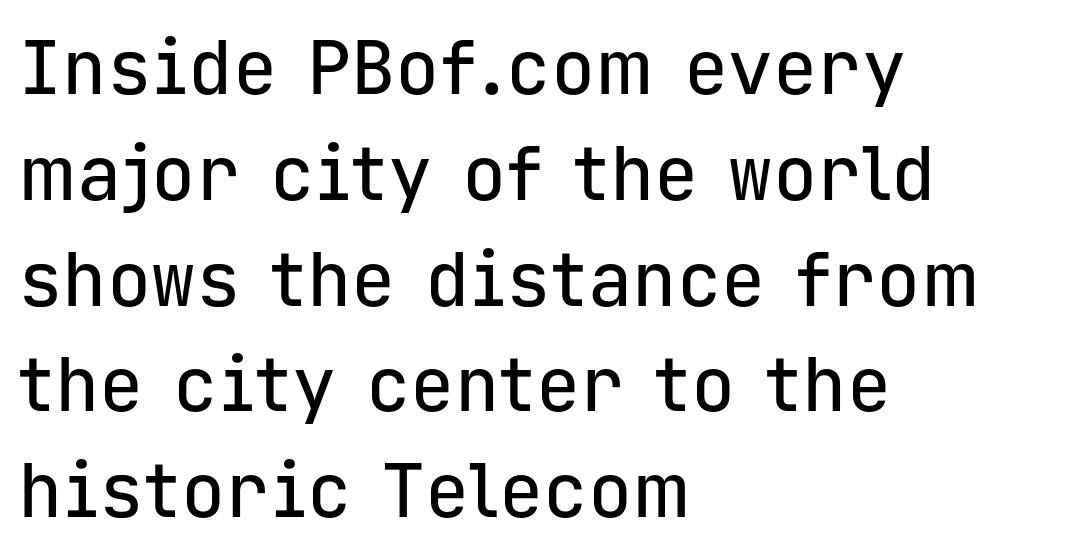
{"serif": "no", "italic": "no", "width": "normal", "stroke_contrast": "low", "x_height": "medium", "monospaced": "yes", "underline": "no", "align": "left", "line_spacing": "normal", "line_spacing_ratio": 1.43, "letter_spacing": "normal", "letter_spacing_em": 0.0, "glyph_px": 74}
